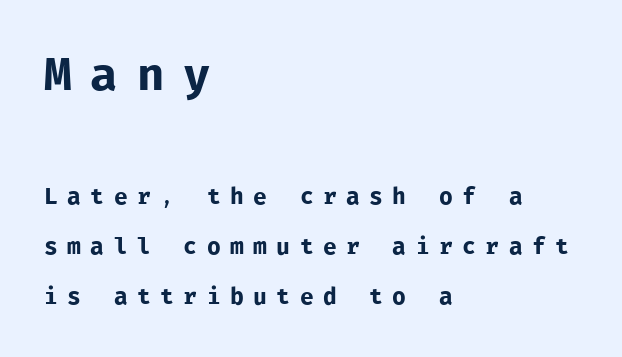
The image shows 46 px regular-weight sans-serif type, upright, monospaced; set left-aligned, loose line spacing (2.18x), unusually wide letter spacing (+0.41 em), not underlined; the first (top) block is 2.0x larger; low stroke contrast and a medium x-height.
